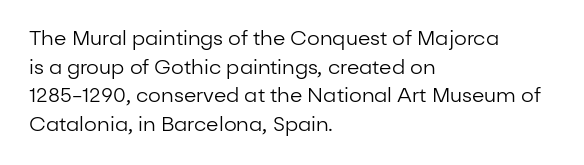
Q: Is the text bold? A: No.
Q: Is the text italic (slanted)? A: No, it is upright.
Q: Is the text underlined? A: No.
Q: How is the paragraph aligned? A: Left-aligned.
Q: Is the spacing between letters normal or unusually wide? A: Normal.
Q: Is the spacing between lines tight, normal or loose? A: Normal.
